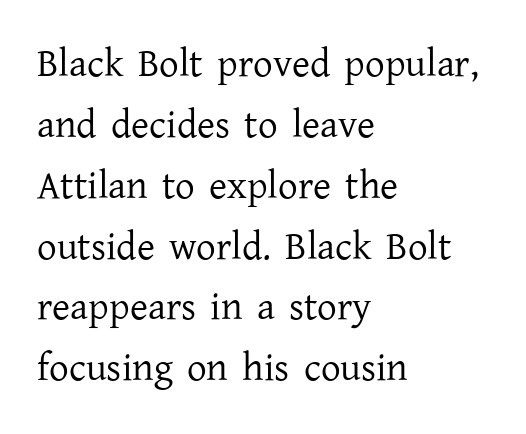
Q: Is the text bold? A: No.
Q: Is the text italic (slanted)? A: No, it is upright.
Q: Is the typeface a serif or a sans-serif typeface? A: Serif.
Q: Is the text underlined? A: No.
Q: How is the paragraph aligned? A: Left-aligned.
Q: Is the spacing between letters normal or unusually wide? A: Normal.
Q: Is the spacing between lines tight, normal or loose? A: Normal.
Q: Width (condensed, normal, or wide)? A: Normal.
Q: Stroke contrast? A: Low.
Q: x-height? A: Medium.
Q: Monospaced? A: No.
